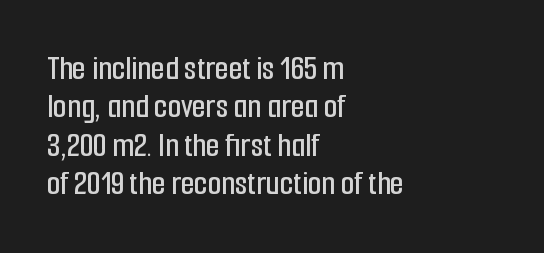
Observe the absence of serifs on each vertical stroke in this sample. You could call the tracking neutral — neither tight nor loose. The rendering uses natural spacing where letterforms have individual widths. This rendering features lettering with no underline. One glance says dense: line gaps are narrower than usual. Posture: straight, roman, zero tilt.
